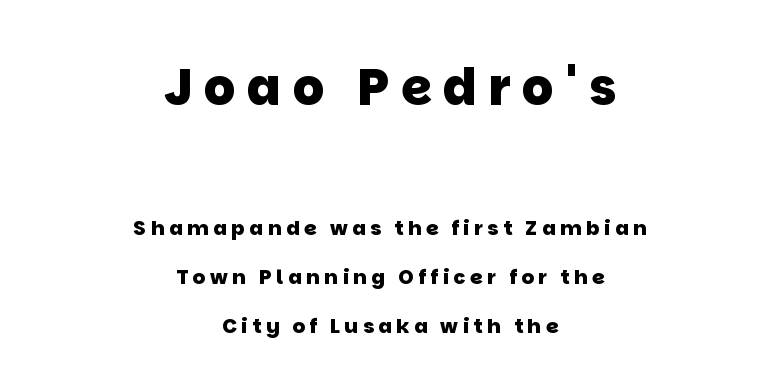
{"serif": "no", "bold": "yes", "weight": "heavy", "width": "normal", "stroke_contrast": "low", "x_height": "large", "monospaced": "no", "underline": "no", "align": "center", "line_spacing": "loose", "line_spacing_ratio": 2.44, "letter_spacing": "wide", "letter_spacing_em": 0.23, "larger_block": "first", "size_ratio": 2.5, "glyph_px": 50}
